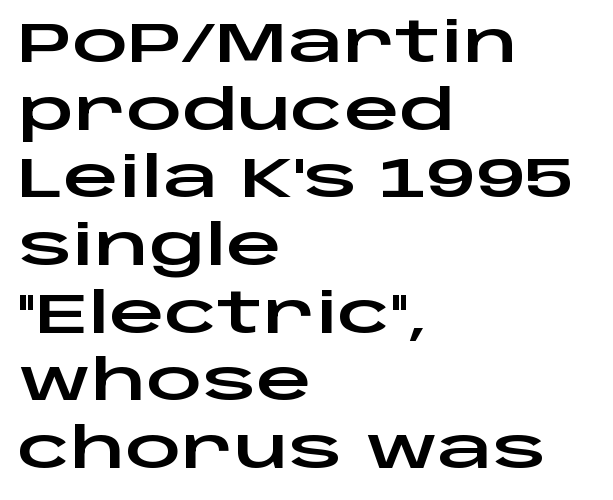
{"serif": "no", "italic": "no", "width": "wide", "stroke_contrast": "low", "x_height": "large", "monospaced": "no", "underline": "no", "align": "left", "line_spacing_ratio": 1.23, "letter_spacing": "normal", "letter_spacing_em": 0.0, "glyph_px": 55}
